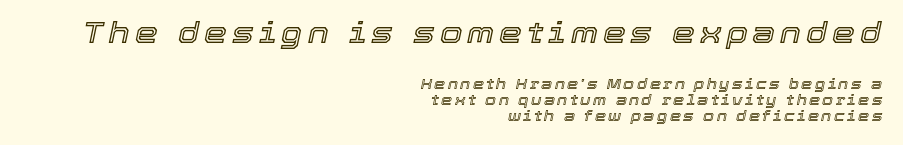
The first block has been scaled up relative to the second. Each new line begins almost immediately beneath the previous one. Do the characters align in a grid? No, the font is proportional. Emphasis-style slanted type is in use. The space beneath each line is pristine and unruled.
